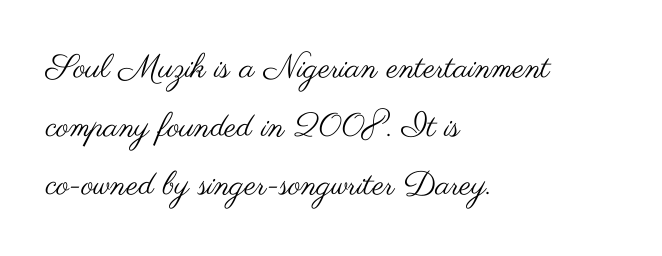
Rule under the text: the space is simply empty. No extra tracking has been applied to these lines. Casual observation: everything's shoved over to the left.
